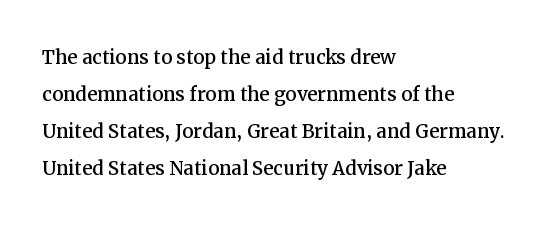
The space beneath each line is pristine and unruled. Compared with typical paragraphs, the rows here are spaced about the same. Notice how the passage keeps a crisp vertical edge on the left only. Short note: letters normally spaced.
